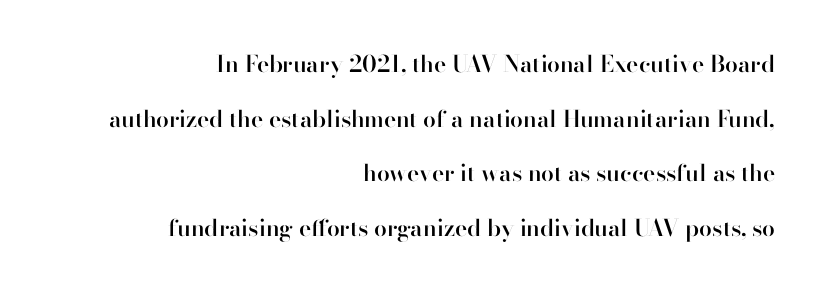
Every row of glyphs terminates at an identical x-position on the right. A great deal of white space separates one row of letters from the next. Each word holds together tightly as a unit, with standard inter-letter gaps. This rendering features lettering with no underline.
